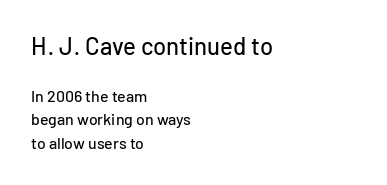
{"italic": "no", "underline": "no", "align": "left", "line_spacing": "normal", "line_spacing_ratio": 1.48, "letter_spacing": "normal", "letter_spacing_em": 0.0, "larger_block": "first", "size_ratio": 1.5, "glyph_px": 24}
